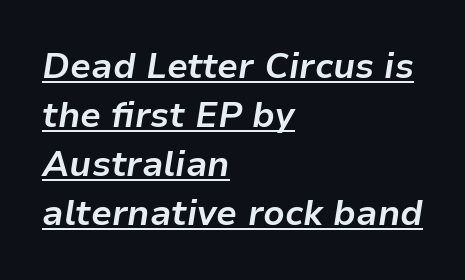
These lines are rendered in a variable-pitch font. Is the type bold? Yes — the strokes are clearly thick and heavy. Italic: yes, the glyphs are oblique. Observe the ordinary spacing: letters are neighbours, not strangers.
